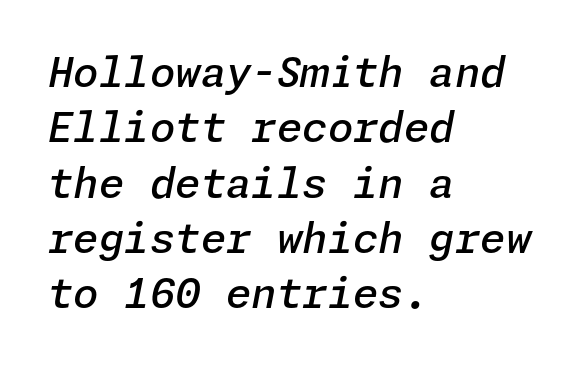
The image shows 41 px semibold type, italic (leaning right); set left-aligned, normal line spacing (1.35x), normal letter spacing, not underlined; low stroke contrast and a medium x-height.
